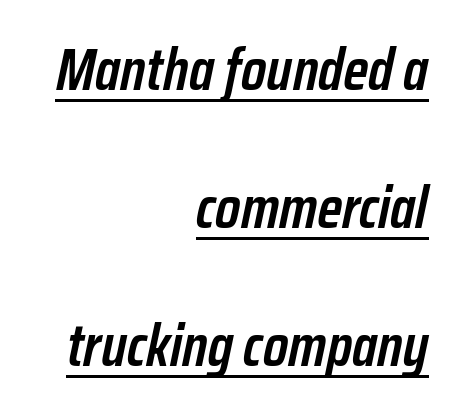
Q: Is the text bold? A: Semi-bold.
Q: Is the text italic (slanted)? A: Yes, it leans right by about 12 degrees.
Q: Is the text underlined? A: Yes.
Q: How is the paragraph aligned? A: Right-aligned.
Q: Is the spacing between letters normal or unusually wide? A: Normal.
Q: Is the spacing between lines tight, normal or loose? A: Loose.
Q: Width (condensed, normal, or wide)? A: Condensed.
Q: Stroke contrast? A: Low.
Q: x-height? A: Medium.
Q: Monospaced? A: No.
